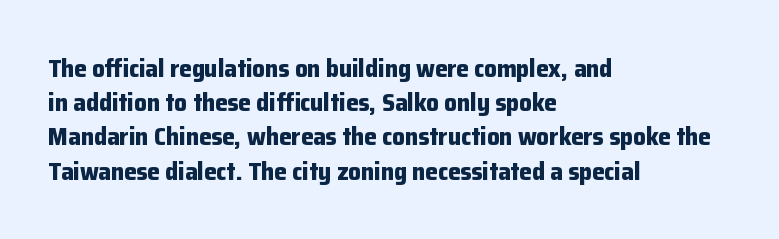
{"italic": "no", "bold": "yes", "underline": "no", "align": "left", "line_spacing": "normal", "line_spacing_ratio": 1.37, "letter_spacing": "normal", "letter_spacing_em": 0.0, "glyph_px": 25}
